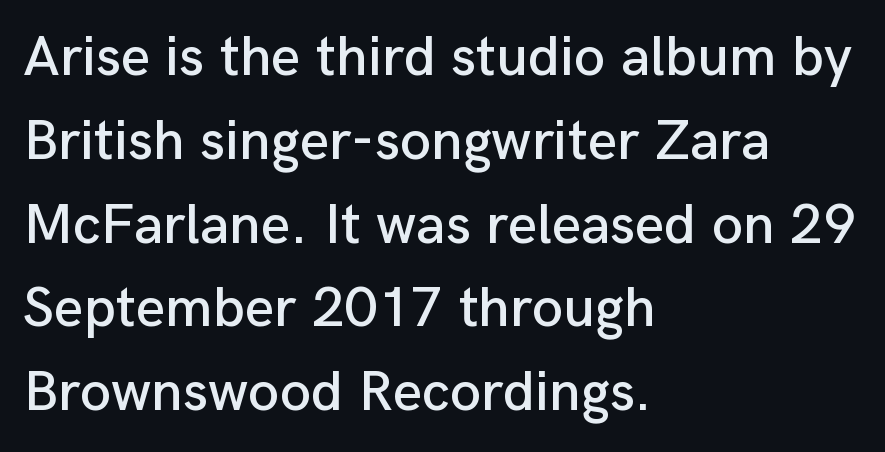
The image shows 57 px sans-serif type, upright; set left-aligned, normal line spacing (1.47x), normal letter spacing, not underlined; low stroke contrast and a medium x-height.
